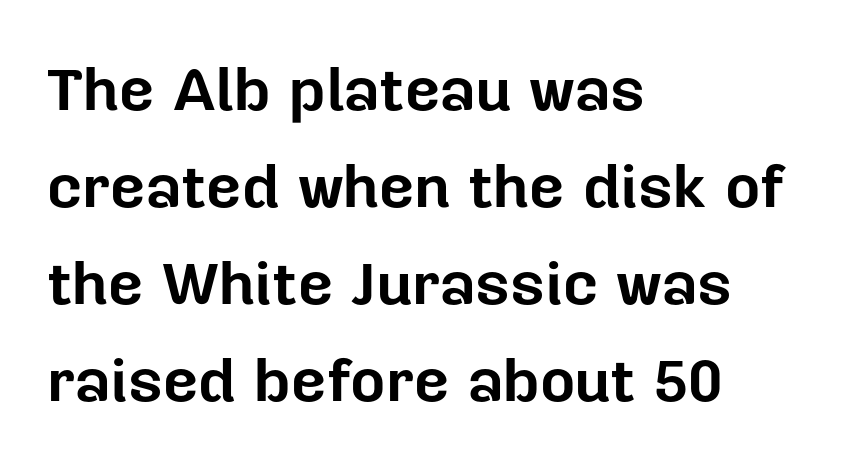
Q: Is the text bold? A: Yes.
Q: Is the text italic (slanted)? A: No, it is upright.
Q: Is the typeface a serif or a sans-serif typeface? A: Sans-serif.
Q: Is the text underlined? A: No.
Q: How is the paragraph aligned? A: Left-aligned.
Q: Is the spacing between letters normal or unusually wide? A: Normal.
Q: Is the spacing between lines tight, normal or loose? A: Normal.
Q: Width (condensed, normal, or wide)? A: Normal.
Q: Stroke contrast? A: Low.
Q: x-height? A: Medium.
Q: Monospaced? A: No.
